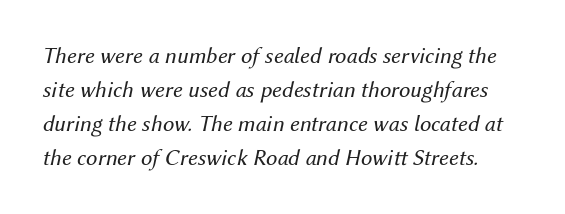
The image shows 23 px text type, italic (leaning right); set normal line spacing (1.48x), normal letter spacing, not underlined.
